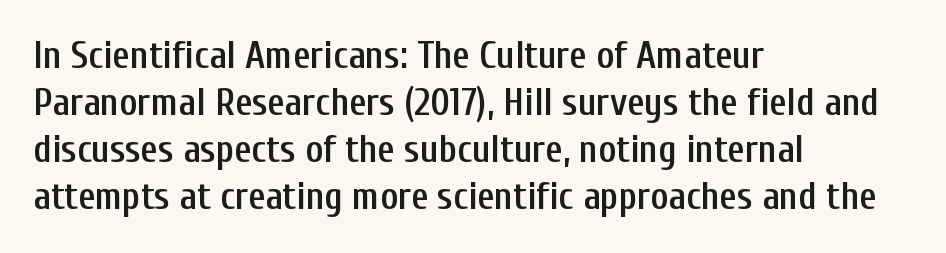
{"serif": "no", "italic": "no", "bold": "semi", "weight": "semibold", "width": "condensed", "stroke_contrast": "low", "x_height": "medium", "monospaced": "no", "underline": "no", "align": "left", "line_spacing_ratio": 1.24, "letter_spacing": "normal", "letter_spacing_em": 0.0, "glyph_px": 38}
